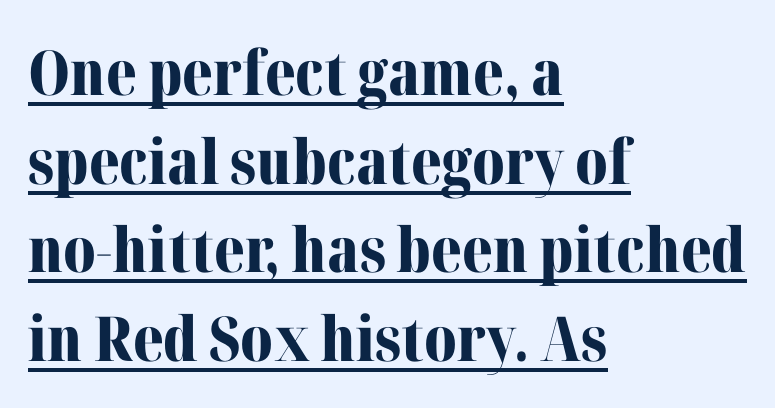
Students, observe the line beneath the letters — that is underlining. Posture: straight, roman, zero tilt. Standard letterfit; no display-style spreading of the glyphs. This sample has the flowing, uneven cadence of proportional lettering. Pretty heavy lettering here — definitely bold.
